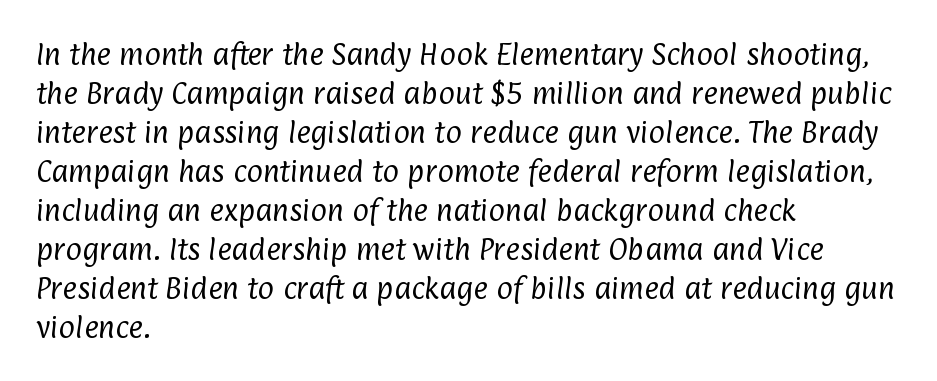
Q: Is the text bold? A: No.
Q: Is the text underlined? A: No.
Q: How is the paragraph aligned? A: Left-aligned.
Q: Is the spacing between letters normal or unusually wide? A: Normal.
Q: Is the spacing between lines tight, normal or loose? A: Normal.
